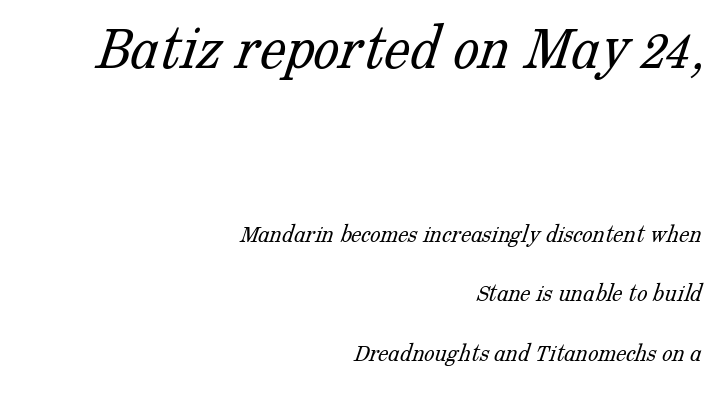
Of the two passages, the one on top uses the larger point size. The text block is weighted toward the right margin, trailing off unevenly leftward. Words float on clear page, feet unadorned. If you measured baseline to baseline, you'd find a long distance. Think of a printed novel: that variable character pitch is what you see here. Unbolded letterforms with no extra heft.
